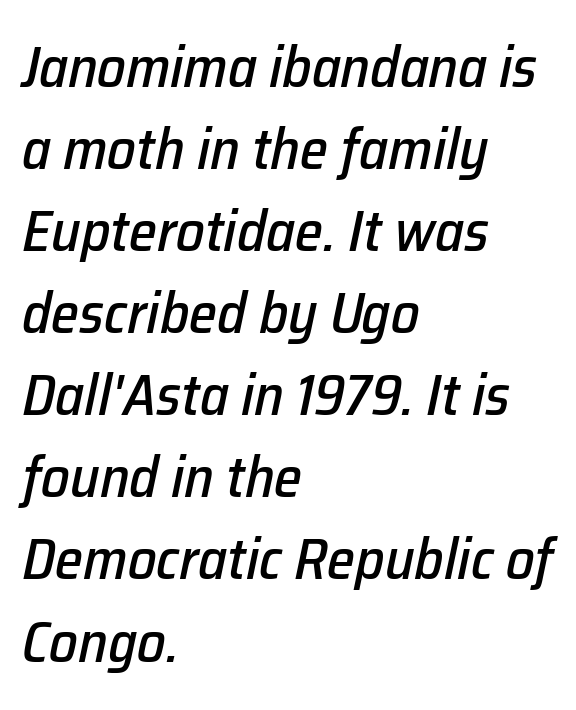
In CSS terms this would be text-align: left. Designer's note — italics engaged. You could not count columns in this text — the font is proportionally spaced. Between one letter and the next there's only the usual sliver of space. Interline gaps are of average width in this sample.
